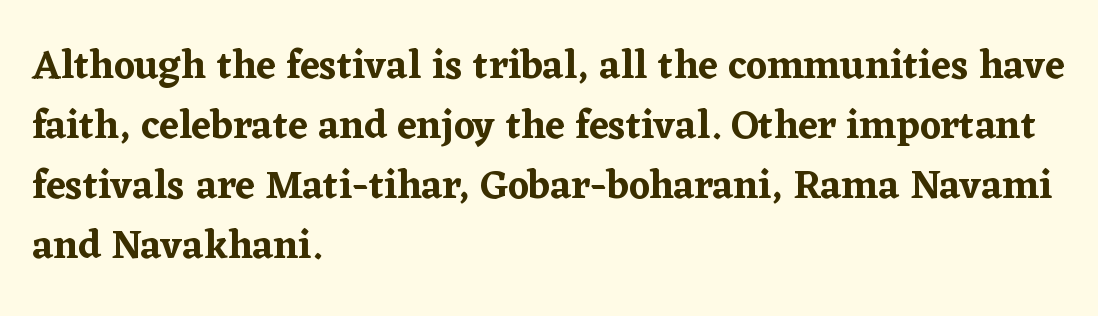
Note the varied advance widths — an 'i' is clearly narrower than an 'm'. This sample is left-justified, so line endings fall wherever the words run out. These lines keep a tight, regular rhythm from letter to letter. Does the leading feel generous? No, just average. Check under the words: just untouched page.
